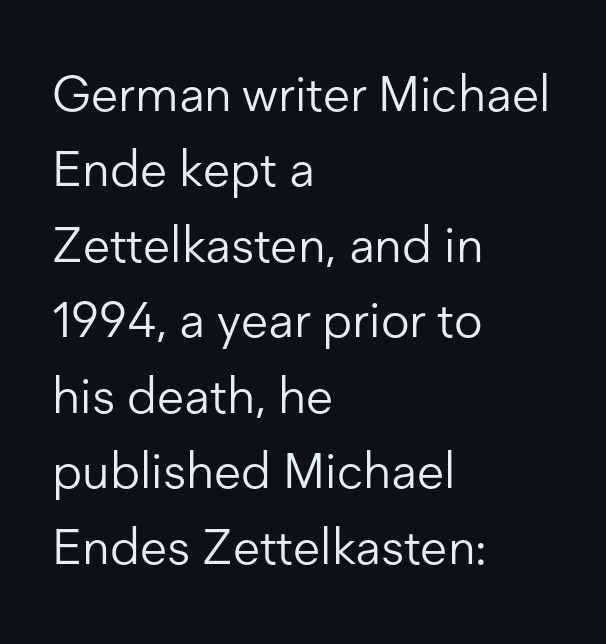
The image shows 50 px light sans-serif type, upright; set left-aligned, normal line spacing (1.51x), normal letter spacing, not underlined; low stroke contrast and a medium x-height.
